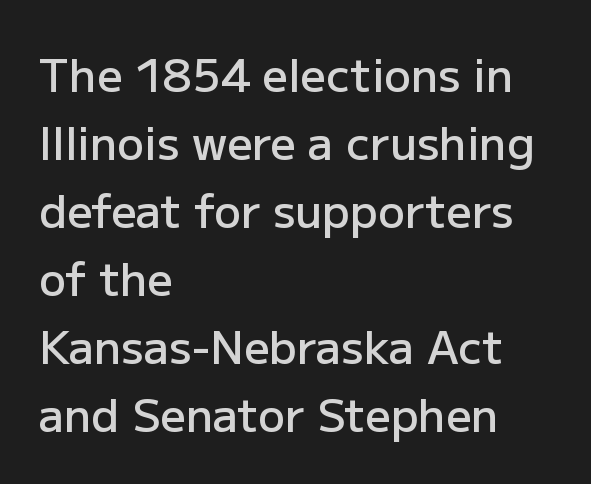
Q: Is the text bold? A: Semi-bold.
Q: Is the text italic (slanted)? A: No, it is upright.
Q: Is the typeface a serif or a sans-serif typeface? A: Sans-serif.
Q: Is the text underlined? A: No.
Q: How is the paragraph aligned? A: Left-aligned.
Q: Is the spacing between letters normal or unusually wide? A: Normal.
Q: Is the spacing between lines tight, normal or loose? A: Normal.
Q: Width (condensed, normal, or wide)? A: Normal.
Q: Stroke contrast? A: Low.
Q: x-height? A: Medium.
Q: Monospaced? A: No.
